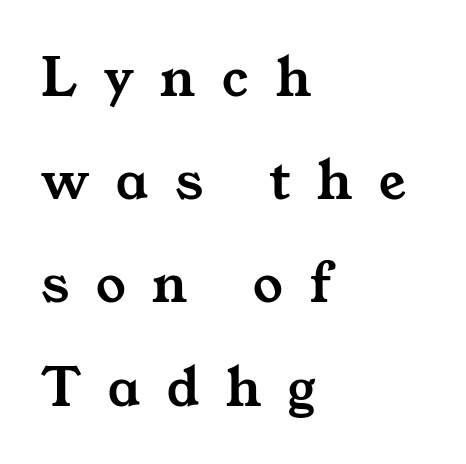
Q: Is the typeface a serif or a sans-serif typeface? A: Serif.
Q: Is the text underlined? A: No.
Q: How is the paragraph aligned? A: Left-aligned.
Q: Is the spacing between letters normal or unusually wide? A: Unusually wide.
Q: Width (condensed, normal, or wide)? A: Wide.
Q: Stroke contrast? A: Medium.
Q: x-height? A: Medium.
Q: Monospaced? A: No.
